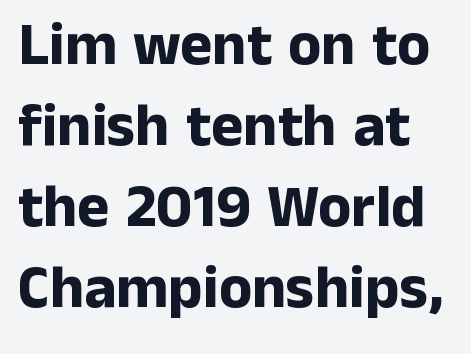
{"serif": "no", "italic": "no", "bold": "yes", "weight": "bold", "width": "normal", "stroke_contrast": "low", "x_height": "medium", "monospaced": "no", "underline": "no", "line_spacing": "normal", "line_spacing_ratio": 1.33, "letter_spacing": "normal", "letter_spacing_em": 0.0, "glyph_px": 61}
